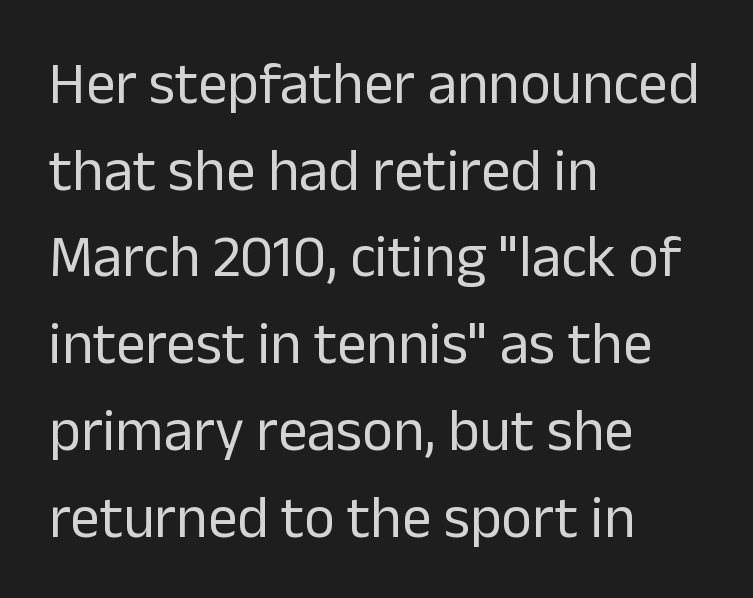
The image shows 59 px regular-weight sans-serif type, upright; set left-aligned, normal line spacing (1.47x), normal letter spacing, not underlined; low stroke contrast and a medium x-height.
